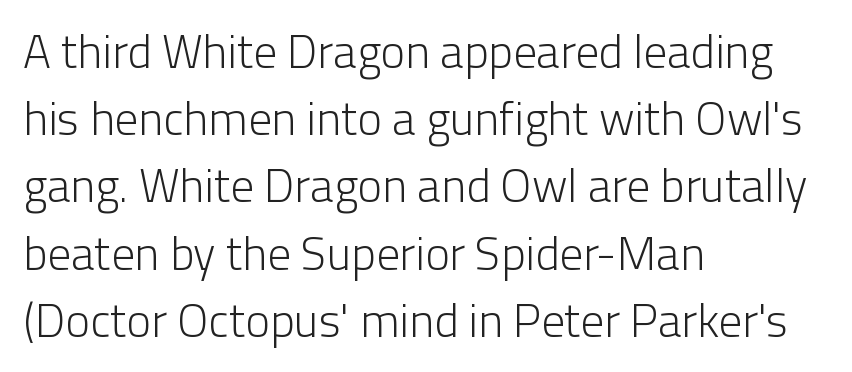
{"serif": "no", "italic": "no", "bold": "no", "weight": "light", "width": "normal", "stroke_contrast": "low", "x_height": "medium", "monospaced": "no", "underline": "no", "align": "left", "line_spacing": "normal", "line_spacing_ratio": 1.43, "letter_spacing": "normal", "letter_spacing_em": 0.0, "glyph_px": 47}
